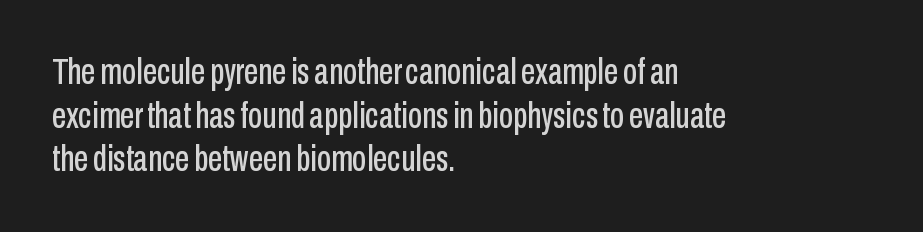
{"serif": "no", "italic": "no", "width": "condensed", "stroke_contrast": "low", "x_height": "medium", "monospaced": "no", "underline": "no", "align": "left", "line_spacing_ratio": 1.21, "letter_spacing": "normal", "letter_spacing_em": 0.0, "glyph_px": 36}
